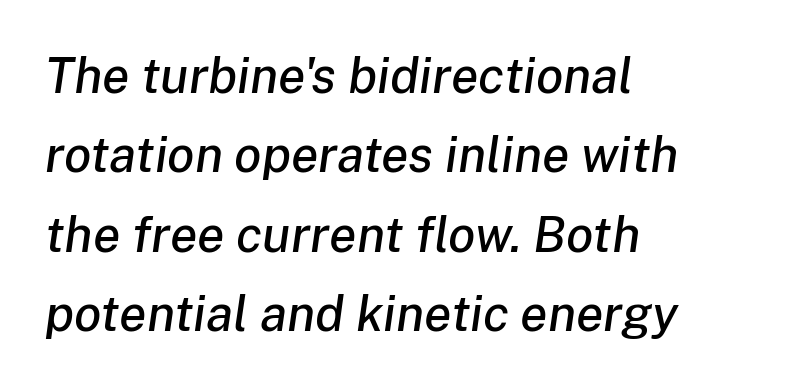
Characters are canted at an angle relative to the baseline's perpendicular. Evenly set lines give the paragraph a standard silhouette. The letters advance in unequal steps, a hallmark of proportional type. Tracking value appears to be zero — textbook default spacing. A classic flush-left, rag-right setting is used for this passage.
